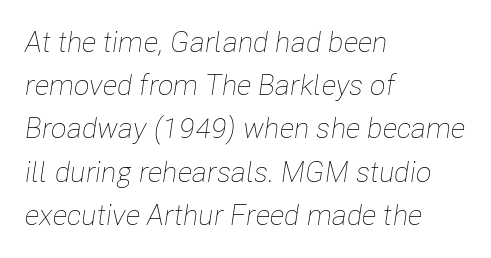
Q: Is the text bold? A: No.
Q: Is the text italic (slanted)? A: Yes, it leans right by about 8 degrees.
Q: Is the text underlined? A: No.
Q: How is the paragraph aligned? A: Left-aligned.
Q: Is the spacing between letters normal or unusually wide? A: Normal.
Q: Is the spacing between lines tight, normal or loose? A: Normal.
Q: Width (condensed, normal, or wide)? A: Condensed.
Q: Stroke contrast? A: Low.
Q: x-height? A: Medium.
Q: Monospaced? A: No.
